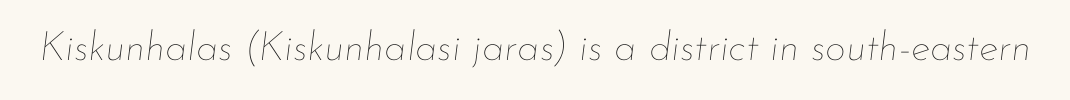
Weight: regular or lighter. A typesetter would call this proportional, since set widths differ per character. Is the letter spacing exaggerated? No — it looks like the ordinary default. A bare baseline throughout the passage.
